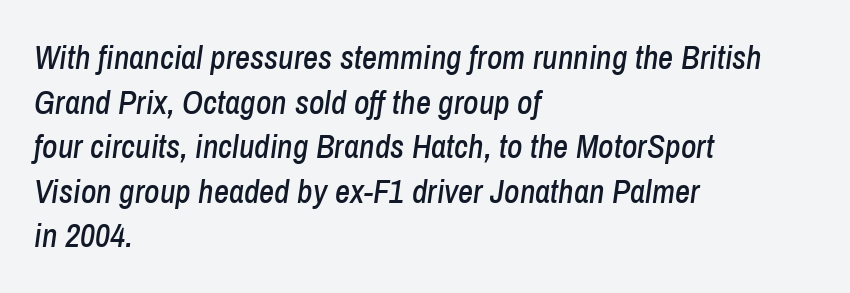
Nobody drew a line under any word here. Vertically, the passage feels balanced, rows spaced as you'd expect. Is this a fixed-width face? No — the glyphs have proportional, varying widths. A classic flush-left, rag-right setting is used for this passage. The glyphs look as if they've been sheared to an angle.
